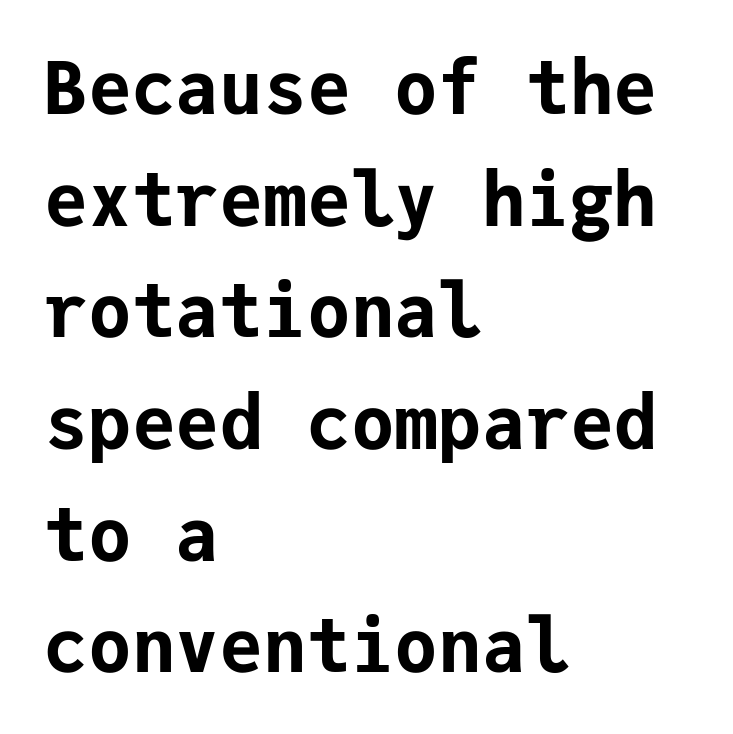
In terms of weight, the rendering is a true, heavy bold. Only glyphs here, with clear space below each row. Quick note: interline space is typical. Each letter's strokes conclude bluntly, with no projecting serifs. Tracking here is standard; glyphs follow each other at the usual distance. The face used here is monospaced, like something from a code editor.
